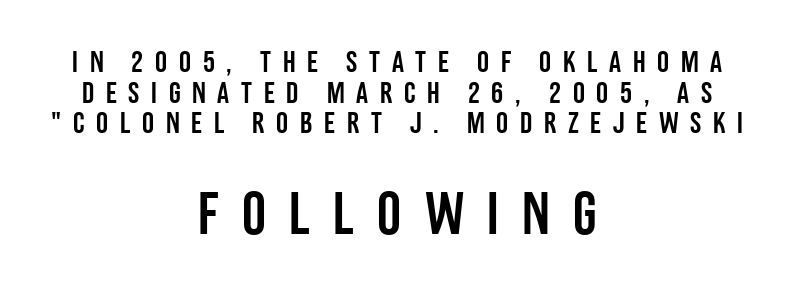
Q: Is the text italic (slanted)? A: No, it is upright.
Q: Is the typeface a serif or a sans-serif typeface? A: Sans-serif.
Q: Is the text underlined? A: No.
Q: How is the paragraph aligned? A: Centered.
Q: Is the spacing between letters normal or unusually wide? A: Unusually wide.
Q: Is the spacing between lines tight, normal or loose? A: Tight.
Q: Which block of text is set in a larger size, the first (top) or the second (bottom)? A: The second (bottom) one.
Q: Width (condensed, normal, or wide)? A: Condensed.
Q: Stroke contrast? A: Low.
Q: x-height? A: Large.
Q: Monospaced? A: No.
